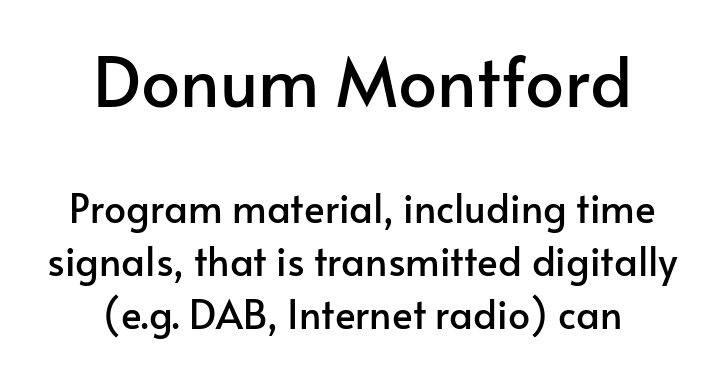
The image shows 69 px sans-serif type, upright; set centered, normal line spacing (1.36x), normal letter spacing, not underlined; the first (top) block is 1.77x larger; low stroke contrast and a small x-height.
